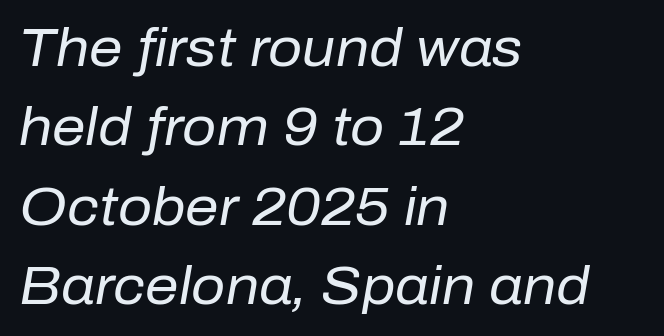
Q: Is the text bold? A: No.
Q: Is the text italic (slanted)? A: Yes, it leans right by about 10 degrees.
Q: Is the text underlined? A: No.
Q: How is the paragraph aligned? A: Left-aligned.
Q: Is the spacing between letters normal or unusually wide? A: Normal.
Q: Is the spacing between lines tight, normal or loose? A: Normal.
Q: Width (condensed, normal, or wide)? A: Normal.
Q: Stroke contrast? A: Low.
Q: x-height? A: Medium.
Q: Monospaced? A: No.
